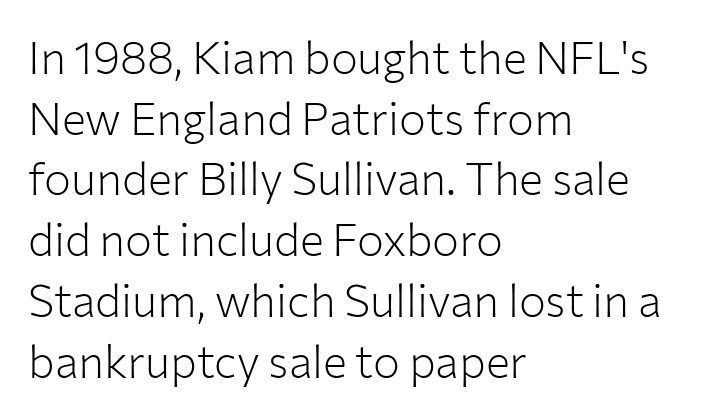
The image shows 45 px light sans-serif type, upright; set left-aligned, normal line spacing (1.35x), normal letter spacing, not underlined; low stroke contrast and a medium x-height.
